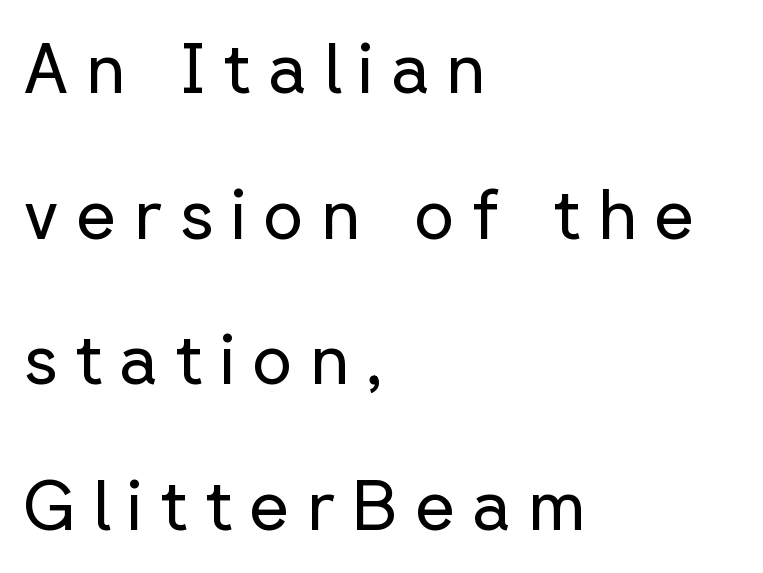
Weight: in the light-to-regular range. Decoration check: the copy has no underline. Which margin do the lines hug? The left one — the right edge is uneven. Posture: vertical. The passage shown is typed in a proportional face where columns would drift.
